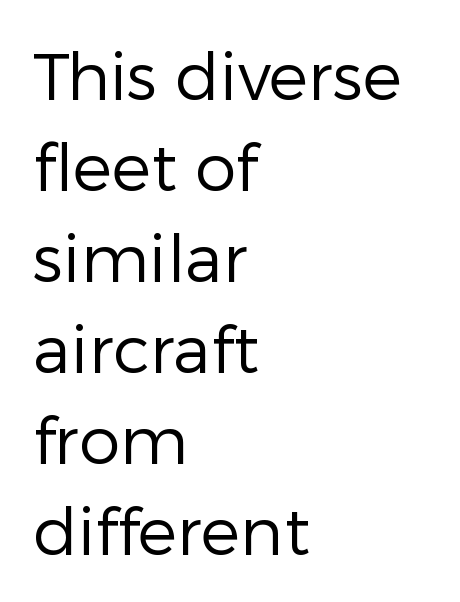
{"serif": "no", "italic": "no", "bold": "no", "weight": "regular", "width": "normal", "stroke_contrast": "low", "x_height": "medium", "monospaced": "no", "underline": "no", "align": "left", "line_spacing": "normal", "line_spacing_ratio": 1.38, "letter_spacing": "normal", "letter_spacing_em": 0.0, "glyph_px": 66}
